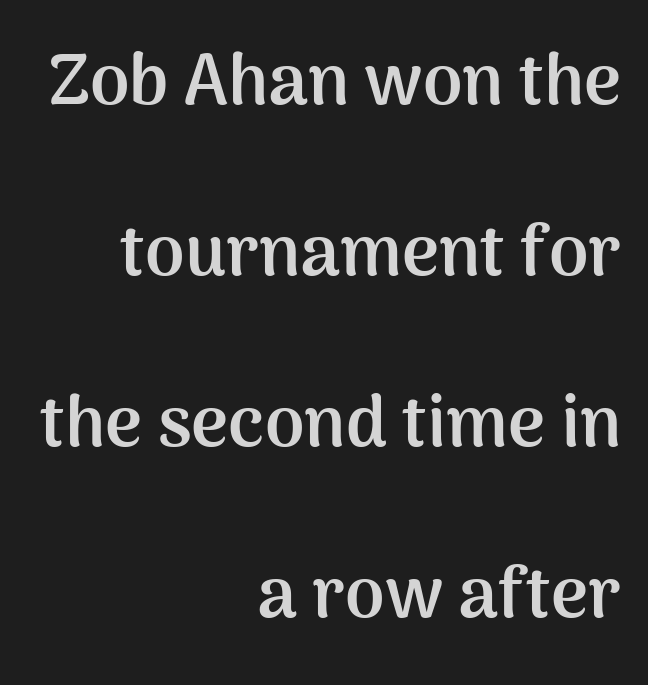
The image shows 71 px semibold sans-serif type, upright; set right-aligned, loose line spacing (2.41x), normal letter spacing, not underlined; medium stroke contrast and a medium x-height.
